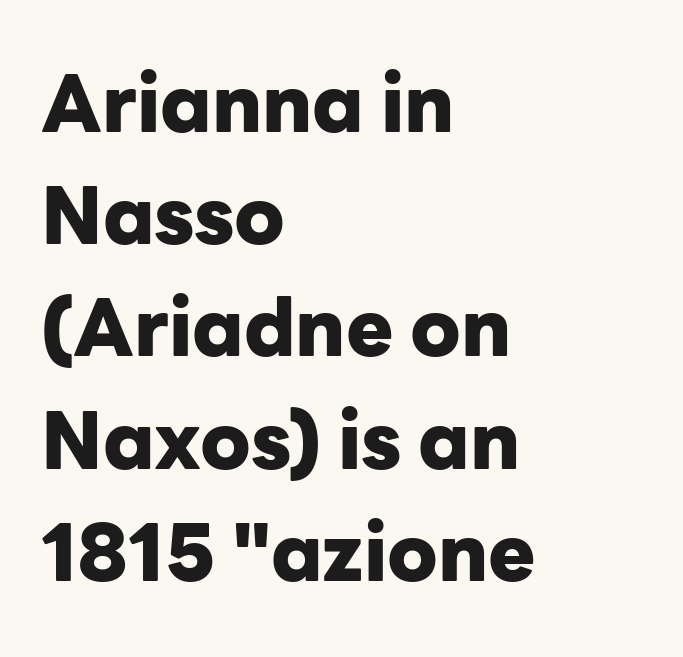
The image shows 79 px heavy sans-serif type, upright; set left-aligned, normal line spacing (1.42x), normal letter spacing, not underlined; low stroke contrast and a medium x-height.
